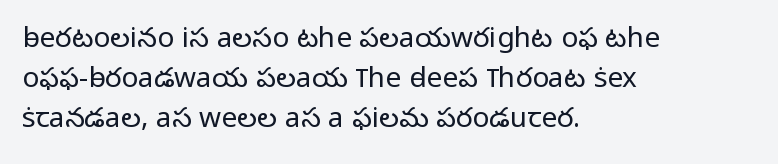
Q: Is the text bold? A: No.
Q: Is the text italic (slanted)? A: No, it is upright.
Q: Is the typeface a serif or a sans-serif typeface? A: Sans-serif.
Q: Is the text underlined? A: No.
Q: How is the paragraph aligned? A: Left-aligned.
Q: Is the spacing between letters normal or unusually wide? A: Normal.
Q: Is the spacing between lines tight, normal or loose? A: Normal.
Q: Width (condensed, normal, or wide)? A: Normal.
Q: Stroke contrast? A: Low.
Q: x-height? A: Medium.
Q: Monospaced? A: No.
